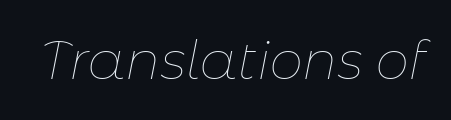
The image shows 53 px thin type, italic (leaning right); set normal letter spacing, not underlined; low stroke contrast and a medium x-height.
